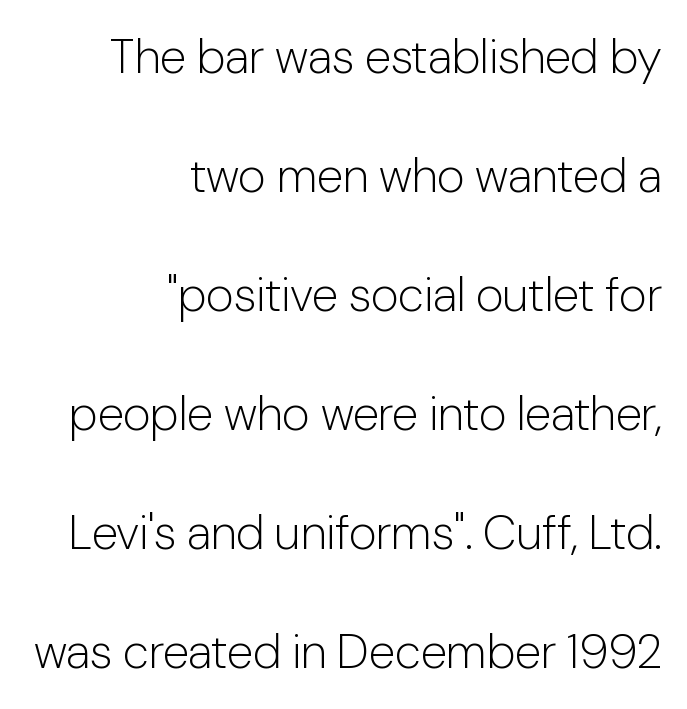
These lines are rendered in a variable-pitch font. The rendering uses a large line-height, opening up the rows. Between one letter and the next there's only the usual sliver of space. The space beneath each line is pristine and unruled. This is not heavy type; no bold has been used. A typesetter would label this face a sans.
